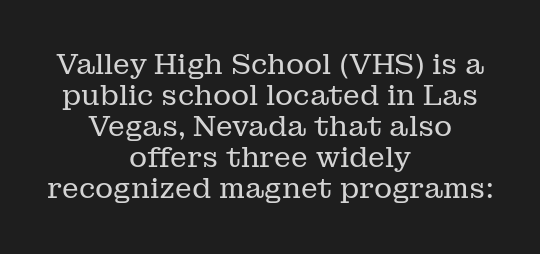
Q: Is the text bold? A: No.
Q: Is the text italic (slanted)? A: No, it is upright.
Q: Is the typeface a serif or a sans-serif typeface? A: Serif.
Q: Is the text underlined? A: No.
Q: How is the paragraph aligned? A: Centered.
Q: Is the spacing between letters normal or unusually wide? A: Normal.
Q: Is the spacing between lines tight, normal or loose? A: Tight.
Q: Width (condensed, normal, or wide)? A: Normal.
Q: Stroke contrast? A: Low.
Q: x-height? A: Medium.
Q: Monospaced? A: No.
